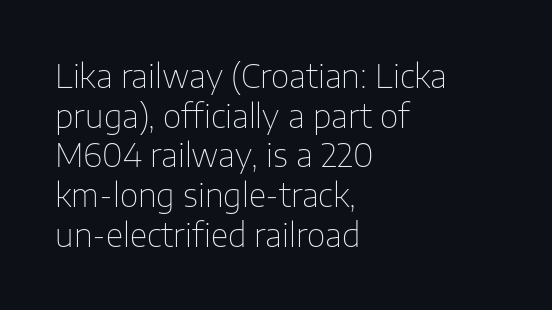
Q: Is the text bold? A: No.
Q: Is the text italic (slanted)? A: No, it is upright.
Q: Is the typeface a serif or a sans-serif typeface? A: Sans-serif.
Q: Is the text underlined? A: No.
Q: How is the paragraph aligned? A: Left-aligned.
Q: Is the spacing between letters normal or unusually wide? A: Normal.
Q: Width (condensed, normal, or wide)? A: Normal.
Q: Stroke contrast? A: Low.
Q: x-height? A: Medium.
Q: Monospaced? A: No.
